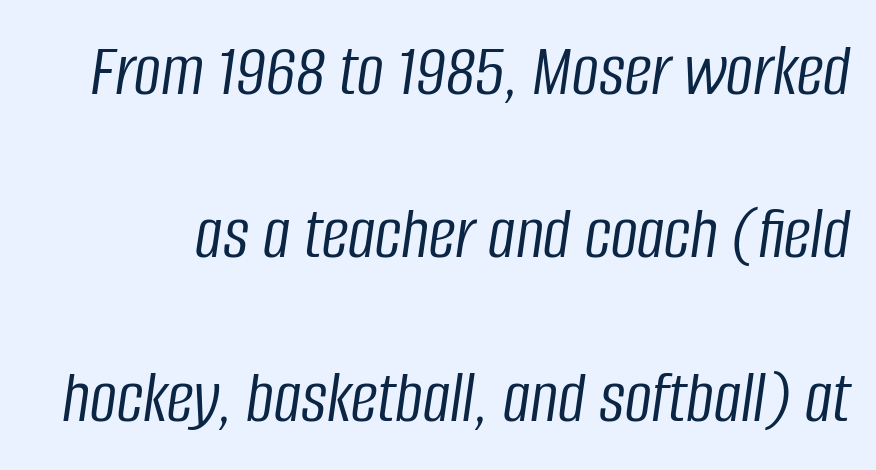
{"italic": "yes", "lean": "right", "slant_degrees": 8, "bold": "no", "weight": "light", "width": "condensed", "stroke_contrast": "low", "x_height": "large", "monospaced": "no", "underline": "no", "line_spacing": "loose", "line_spacing_ratio": 2.18, "letter_spacing": "normal", "letter_spacing_em": 0.0, "glyph_px": 75}
